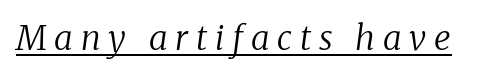
The image shows 34 px regular-weight serif type, italic (leaning right); set unusually wide letter spacing (+0.23 em), underlined; low stroke contrast and a medium x-height.
